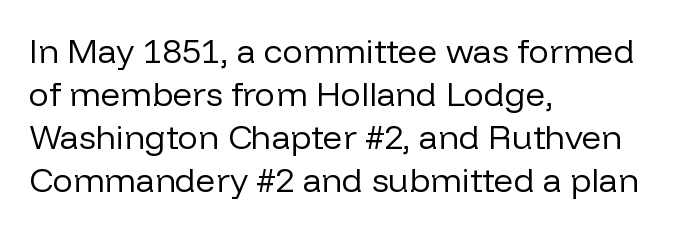
{"serif": "no", "italic": "no", "bold": "no", "weight": "regular", "width": "normal", "stroke_contrast": "low", "x_height": "medium", "monospaced": "no", "underline": "no", "align": "left", "line_spacing": "normal", "line_spacing_ratio": 1.26, "letter_spacing": "normal", "letter_spacing_em": 0.0, "glyph_px": 34}
